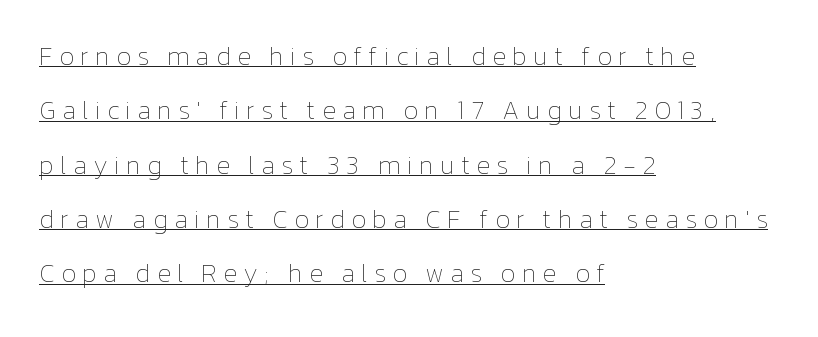
Q: Is the text bold? A: No.
Q: Is the text italic (slanted)? A: No, it is upright.
Q: Is the text underlined? A: Yes.
Q: How is the paragraph aligned? A: Left-aligned.
Q: Is the spacing between letters normal or unusually wide? A: Unusually wide.
Q: Is the spacing between lines tight, normal or loose? A: Loose.
